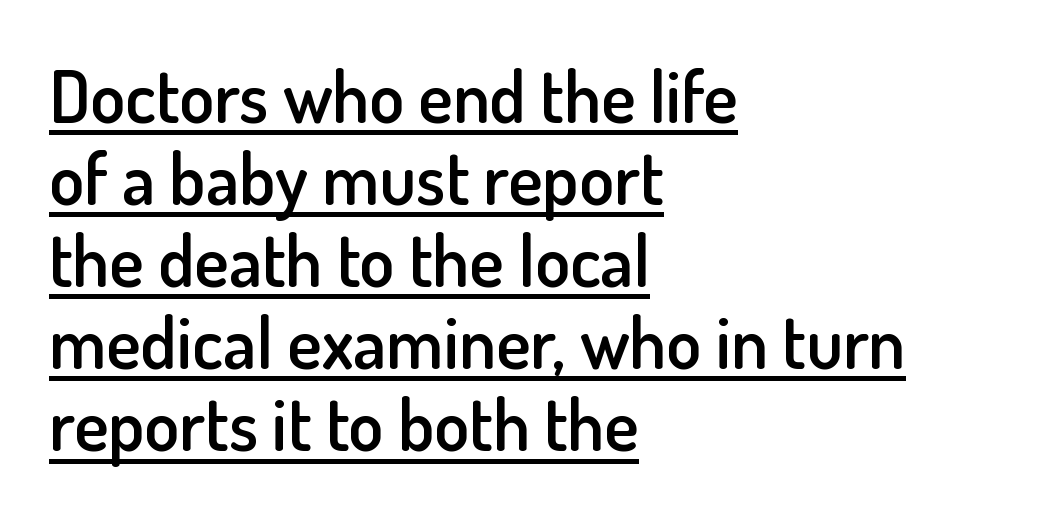
{"serif": "no", "italic": "no", "bold": "semi", "weight": "semibold", "width": "normal", "stroke_contrast": "low", "x_height": "small", "monospaced": "no", "underline": "yes", "align": "left", "line_spacing": "tight", "line_spacing_ratio": 1.14, "letter_spacing": "normal", "letter_spacing_em": 0.0, "glyph_px": 72}
